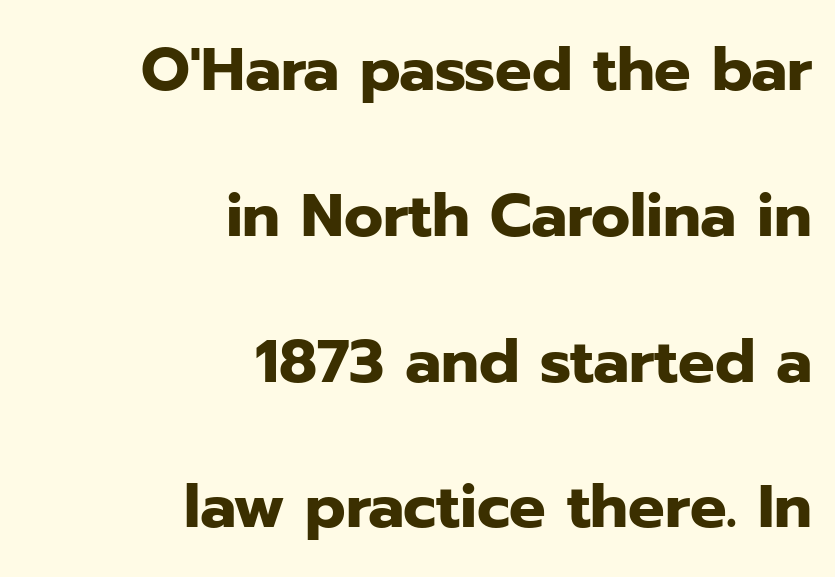
Q: Is the text bold? A: Yes.
Q: Is the text italic (slanted)? A: No, it is upright.
Q: Is the typeface a serif or a sans-serif typeface? A: Sans-serif.
Q: Is the text underlined? A: No.
Q: How is the paragraph aligned? A: Right-aligned.
Q: Is the spacing between letters normal or unusually wide? A: Normal.
Q: Is the spacing between lines tight, normal or loose? A: Loose.
Q: Width (condensed, normal, or wide)? A: Normal.
Q: Stroke contrast? A: Low.
Q: x-height? A: Medium.
Q: Monospaced? A: No.
